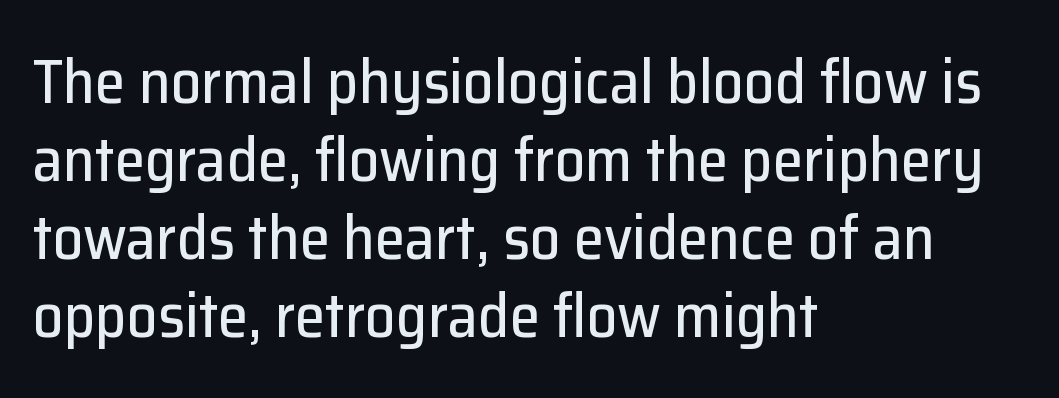
{"serif": "no", "italic": "no", "width": "normal", "stroke_contrast": "low", "x_height": "medium", "monospaced": "no", "underline": "no", "align": "left", "line_spacing": "normal", "line_spacing_ratio": 1.28, "letter_spacing": "normal", "letter_spacing_em": 0.0, "glyph_px": 61}
